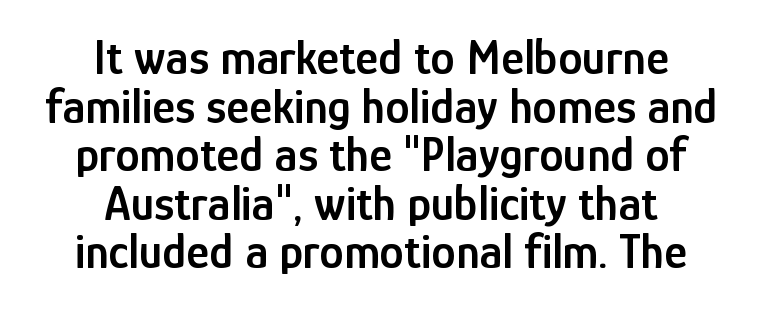
Spacing verdict: proportional, widths tailored to each character. The passage shown stacks its lines with hardly any gap. Glyph-to-glyph distance matches everyday printed text. I'd call this a sans setting — the letters go barefoot.
